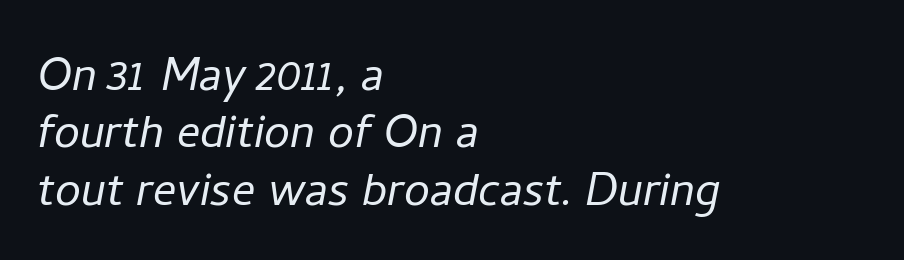
The image shows 58 px light type, italic (leaning right); set left-aligned, tight line spacing (0.99x), normal letter spacing, not underlined; low stroke contrast and a medium x-height.
